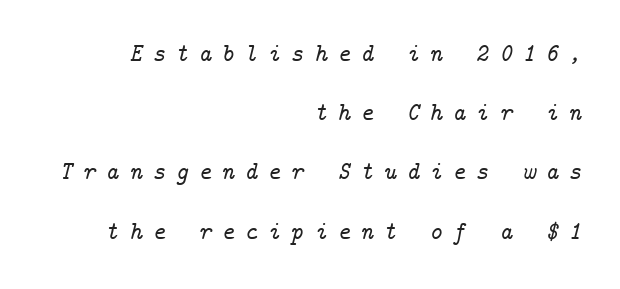
If you measured baseline to baseline, you'd find a long distance. Is the type slanted? Yes — the strokes lean at a clear angle. The lines in this sample share a right terminus and differ only in where they begin. The type is letterspaced generously, with wide tracking. Letters rest on an invisible, unmarked baseline.
